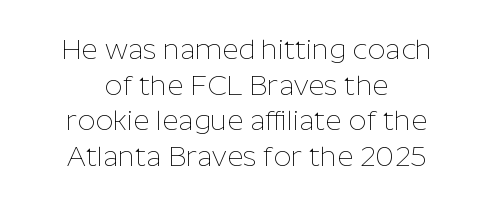
The image shows 28 px thin sans-serif type, upright; set centered, normal line spacing (1.27x), normal letter spacing, not underlined; low stroke contrast and a medium x-height.
